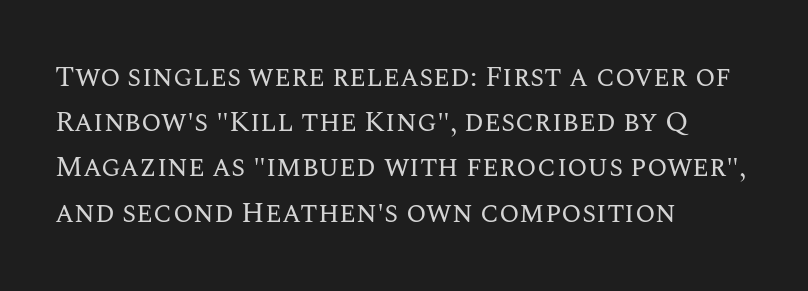
Interline gaps are of average width in this sample. Anything drawn beneath the words? Only blank space. Vertical strokes here are truly vertical. Each letter keeps its own natural width here, so spacing adapts to shape. Default kerning and tracking; the words read as compact shapes.
